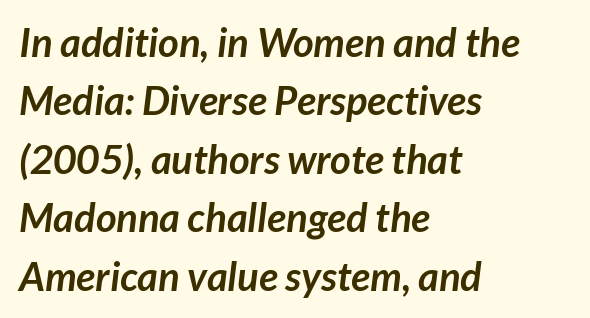
{"serif": "no", "bold": "yes", "weight": "semibold", "width": "normal", "stroke_contrast": "low", "x_height": "medium", "monospaced": "no", "underline": "no", "align": "left", "line_spacing": "normal", "line_spacing_ratio": 1.46, "letter_spacing": "normal", "letter_spacing_em": 0.0, "glyph_px": 40}
